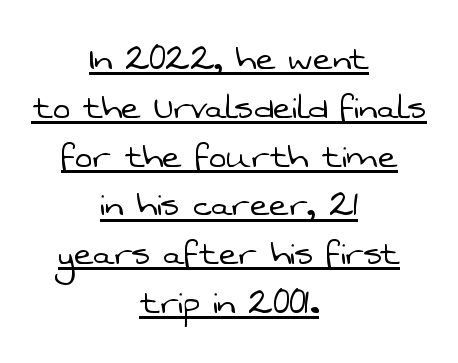
{"serif": "no", "bold": "no", "weight": "light", "width": "normal", "stroke_contrast": "low", "x_height": "medium", "monospaced": "no", "underline": "yes", "align": "center", "line_spacing_ratio": 1.19, "letter_spacing": "normal", "letter_spacing_em": 0.0, "glyph_px": 41}
